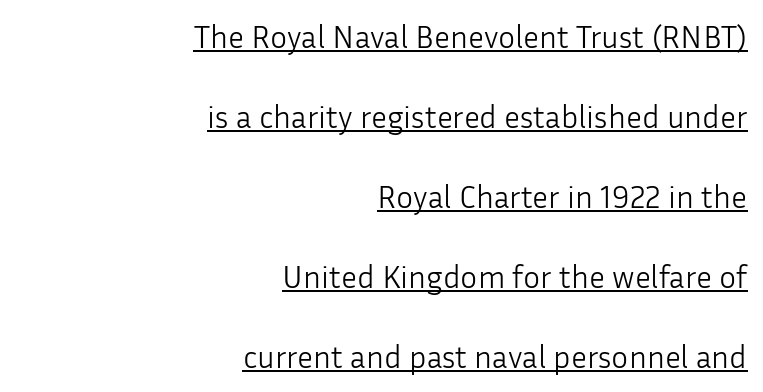
The image shows 32 px light sans-serif type, upright; set right-aligned, loose line spacing (2.5x), normal letter spacing, underlined; low stroke contrast and a medium x-height.
